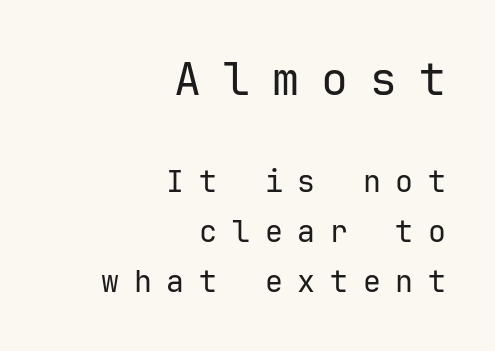
Nope, not italic — everything's standing straight. A flush-right, rag-left setting is used for this passage. The words here are not underlined. This is not heavy type; no bold has been used. Monospaced: the letters line up in strict vertical columns.
